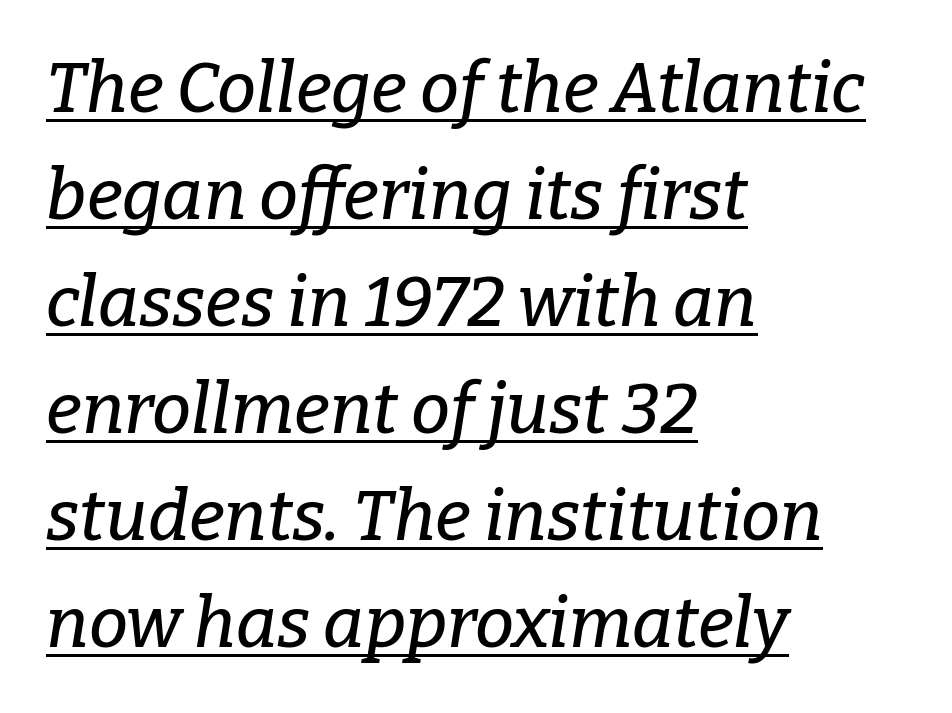
These lines are composed in type with serifs. Descenders here cross a horizontal rule under the line. Inter-character spacing is left at the font's built-in metrics. The vertical gap from one line to the next is medium. The rendering uses natural spacing where letterforms have individual widths.
